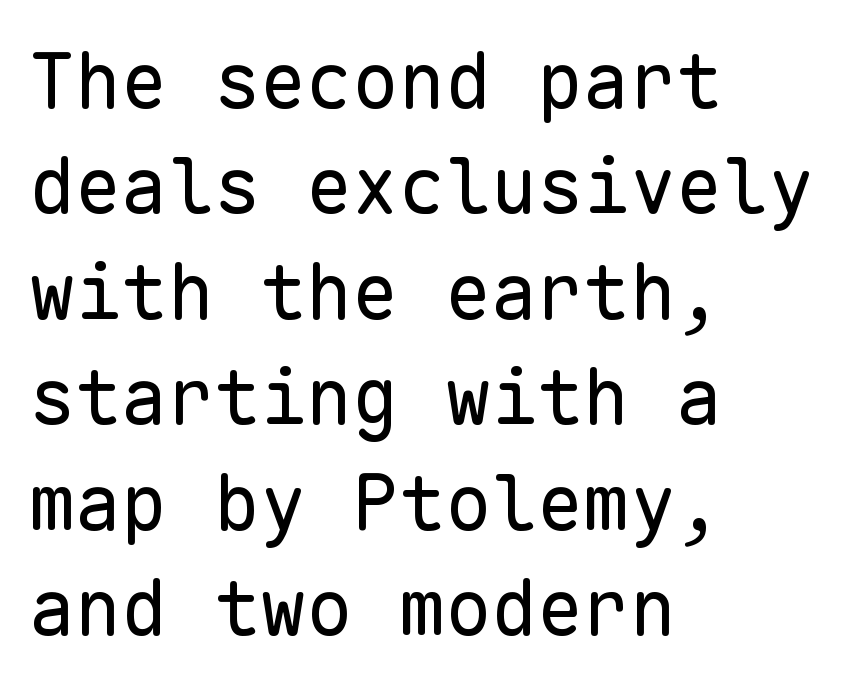
The space between consecutive lines is moderate. The typesetter chose a ragged-right arrangement here. Serif or sans? Sans — the stroke terminals are bare. Here the glyphs are tracked normally, forming tight word shapes.
